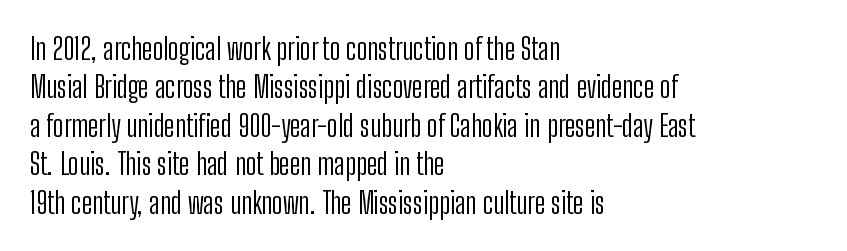
The image shows 30 px light, condensed sans-serif type, upright; set left-aligned, normal line spacing (1.28x), normal letter spacing, not underlined; low stroke contrast and a medium x-height.
